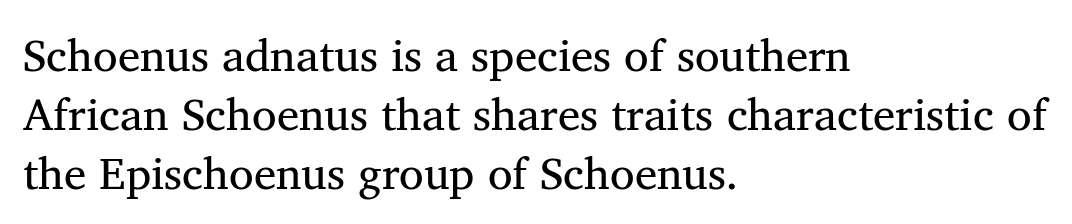
{"serif": "yes", "bold": "no", "weight": "regular", "width": "normal", "stroke_contrast": "medium", "x_height": "medium", "monospaced": "no", "underline": "no", "align": "left", "line_spacing": "normal", "line_spacing_ratio": 1.31, "letter_spacing": "normal", "letter_spacing_em": 0.0, "glyph_px": 45}
